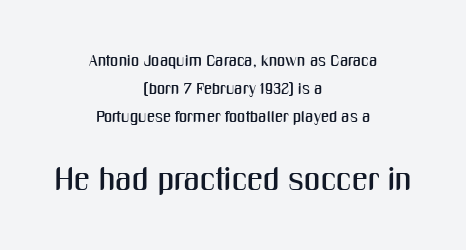
Q: Is the text italic (slanted)? A: No, it is upright.
Q: Is the typeface a serif or a sans-serif typeface? A: Sans-serif.
Q: Is the text underlined? A: No.
Q: How is the paragraph aligned? A: Centered.
Q: Is the spacing between letters normal or unusually wide? A: Normal.
Q: Which block of text is set in a larger size, the first (top) or the second (bottom)? A: The second (bottom) one.
Q: Width (condensed, normal, or wide)? A: Condensed.
Q: Stroke contrast? A: Medium.
Q: x-height? A: Medium.
Q: Monospaced? A: No.
